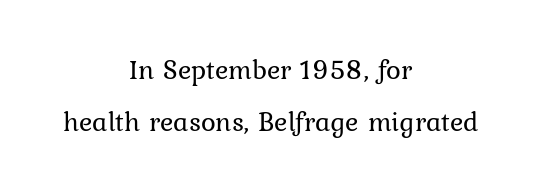
The image shows 28 px regular-weight type, upright; set centered, line spacing 1.86x, normal letter spacing, not underlined; low stroke contrast and a medium x-height.
